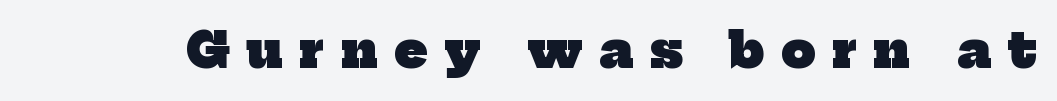
These lines are rendered in a variable-pitch font. The characters display serif detailing at their extremities. The rendering inserts visible extra space after every character. Compared with an ordinary text face, these strokes are far heavier — a full bold.
